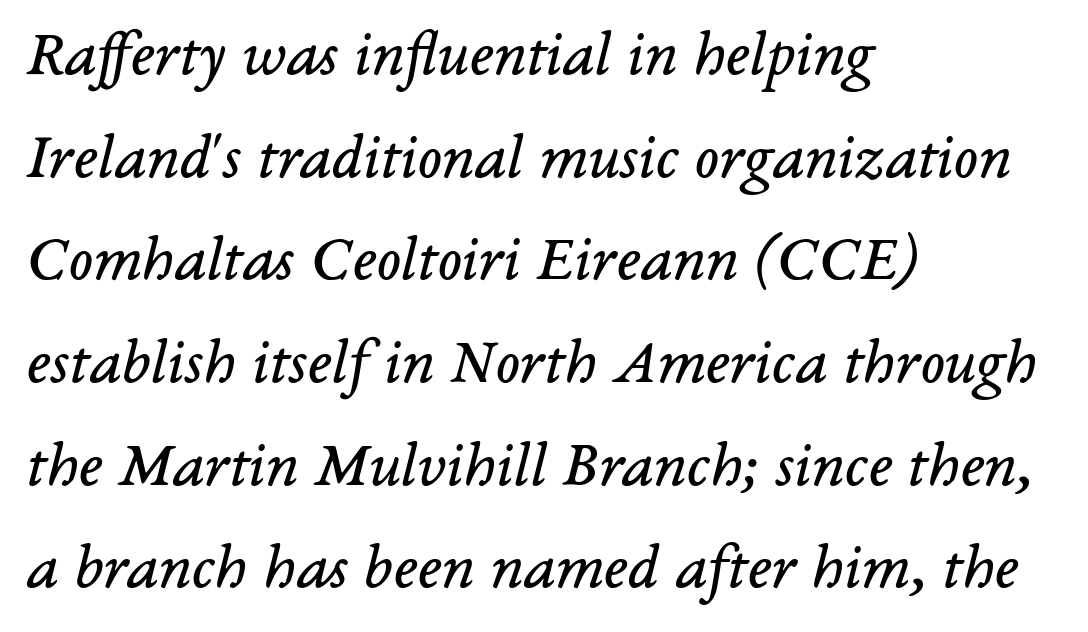
{"serif": "yes", "italic": "yes", "lean": "right", "slant_degrees": 14, "bold": "no", "weight": "regular", "width": "normal", "stroke_contrast": "low", "x_height": "medium", "monospaced": "no", "underline": "no", "align": "left", "line_spacing": "normal", "line_spacing_ratio": 1.58, "letter_spacing": "normal", "letter_spacing_em": 0.0, "glyph_px": 65}
